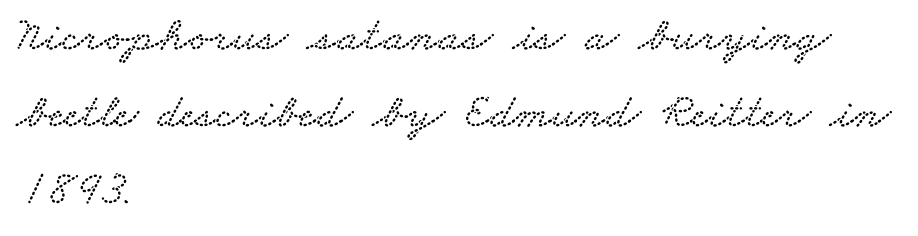
The image shows 49 px wide serif type; set left-aligned, normal line spacing (1.57x), normal letter spacing, not underlined; low stroke contrast and a small x-height.
